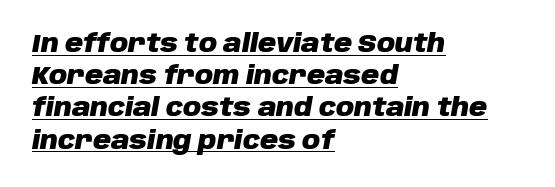
Q: Is the text bold? A: Yes.
Q: Is the text italic (slanted)? A: Yes, it leans right by about 10 degrees.
Q: Is the text underlined? A: Yes.
Q: How is the paragraph aligned? A: Left-aligned.
Q: Is the spacing between letters normal or unusually wide? A: Normal.
Q: Is the spacing between lines tight, normal or loose? A: Normal.
